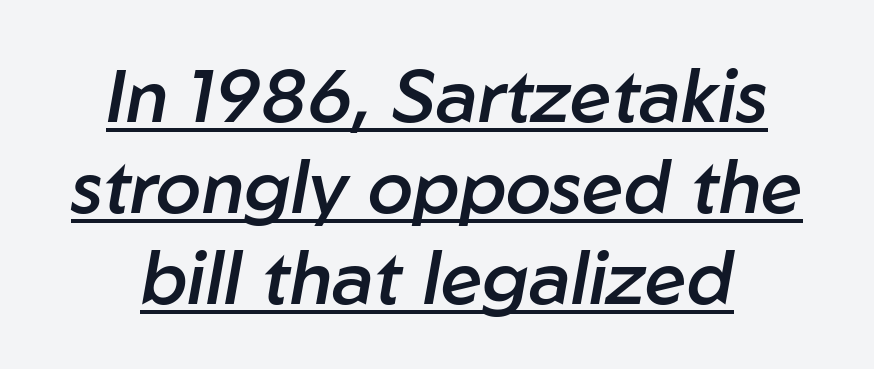
Q: Is the text bold? A: Semi-bold.
Q: Is the text italic (slanted)? A: Yes, it leans right by about 10 degrees.
Q: Is the text underlined? A: Yes.
Q: How is the paragraph aligned? A: Centered.
Q: Is the spacing between letters normal or unusually wide? A: Normal.
Q: Width (condensed, normal, or wide)? A: Normal.
Q: Stroke contrast? A: Low.
Q: x-height? A: Medium.
Q: Monospaced? A: No.
